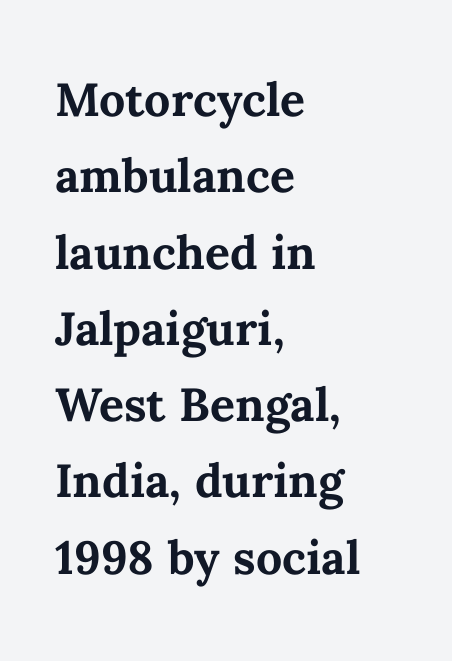
Q: Is the text bold? A: Yes.
Q: Is the text italic (slanted)? A: No, it is upright.
Q: Is the text underlined? A: No.
Q: How is the paragraph aligned? A: Left-aligned.
Q: Is the spacing between letters normal or unusually wide? A: Normal.
Q: Width (condensed, normal, or wide)? A: Normal.
Q: Stroke contrast? A: Medium.
Q: x-height? A: Medium.
Q: Monospaced? A: No.
